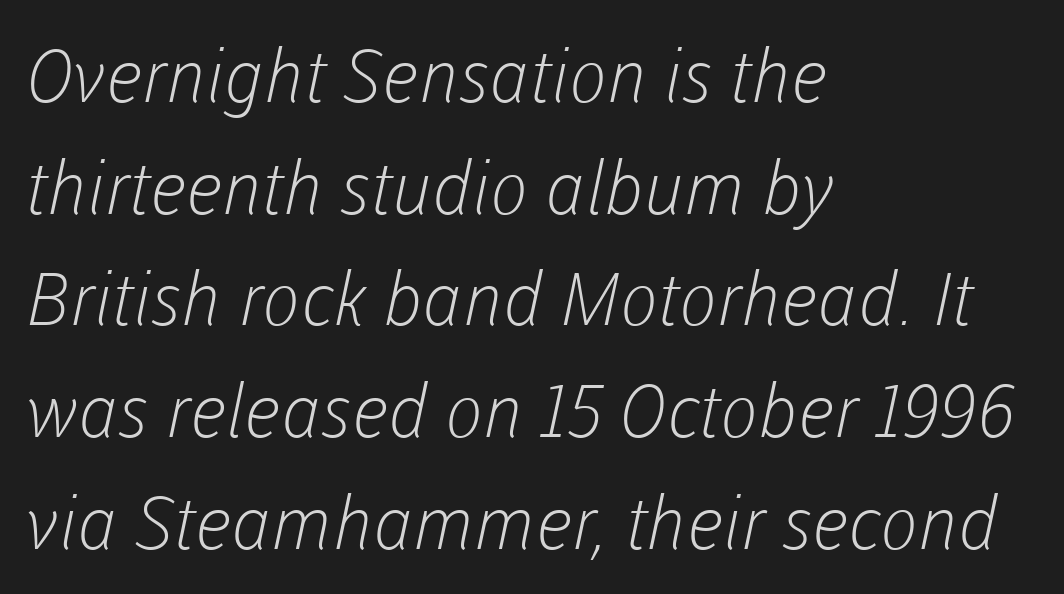
Q: Is the text bold? A: No.
Q: Is the typeface a serif or a sans-serif typeface? A: Sans-serif.
Q: Is the text underlined? A: No.
Q: How is the paragraph aligned? A: Left-aligned.
Q: Is the spacing between letters normal or unusually wide? A: Normal.
Q: Is the spacing between lines tight, normal or loose? A: Normal.
Q: Width (condensed, normal, or wide)? A: Normal.
Q: Stroke contrast? A: Low.
Q: x-height? A: Medium.
Q: Monospaced? A: No.
